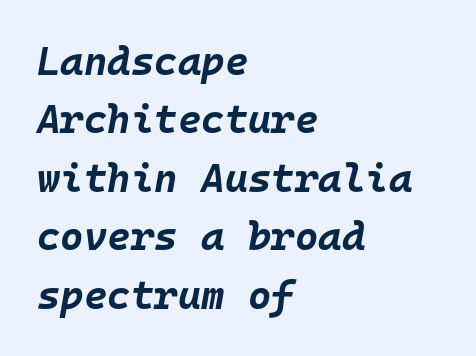
Tracking value appears to be zero — textbook default spacing. The letters are bold, with thick, heavy strokes. Think of a typewriter: that constant character pitch is what you see here. Slanted lettering throughout.
